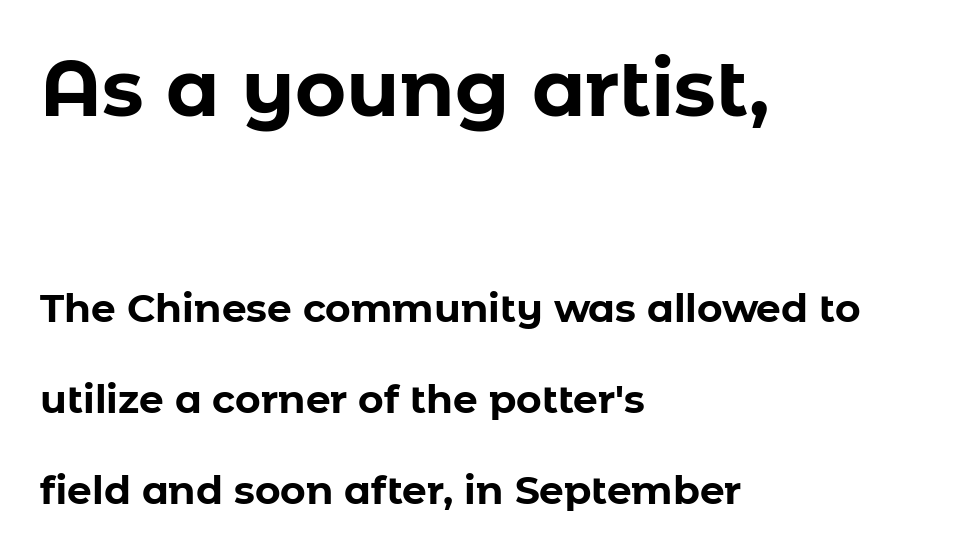
The image shows 78 px bold sans-serif type, upright; set left-aligned, loose line spacing (2.33x), normal letter spacing, not underlined; the first (top) block is 2.0x larger; low stroke contrast and a medium x-height.
